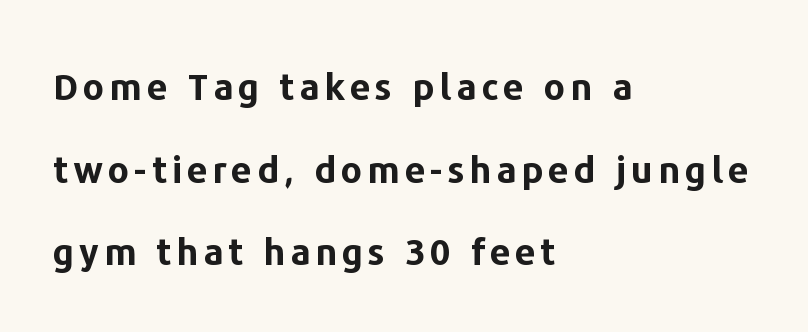
The image shows 37 px bold sans-serif type, upright; set left-aligned, loose line spacing (2.23x), not underlined; low stroke contrast and a medium x-height.
